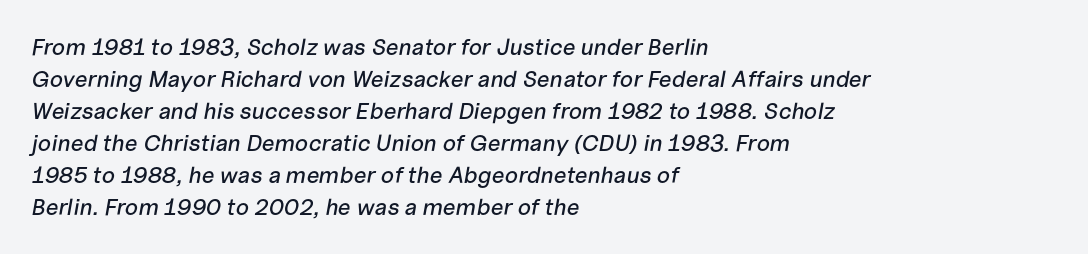
{"italic": "yes", "lean": "right", "slant_degrees": 10, "underline": "no", "align": "left", "line_spacing": "normal", "line_spacing_ratio": 1.39, "letter_spacing": "normal", "letter_spacing_em": 0.0, "glyph_px": 23}
